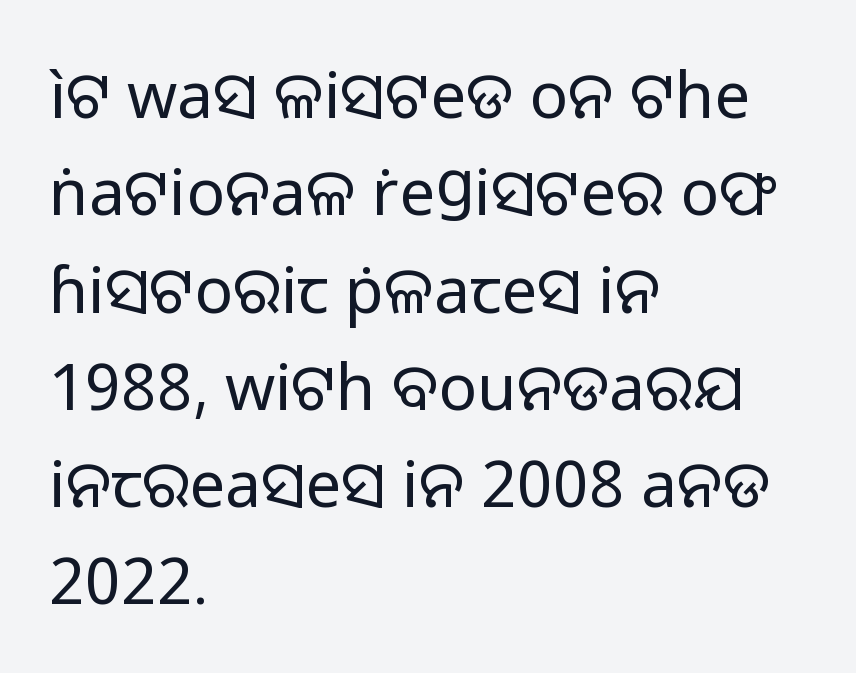
{"serif": "no", "italic": "no", "bold": "no", "weight": "regular", "width": "normal", "stroke_contrast": "low", "x_height": "medium", "monospaced": "no", "underline": "no", "align": "left", "line_spacing": "normal", "line_spacing_ratio": 1.52, "letter_spacing": "normal", "letter_spacing_em": 0.0, "glyph_px": 64}
